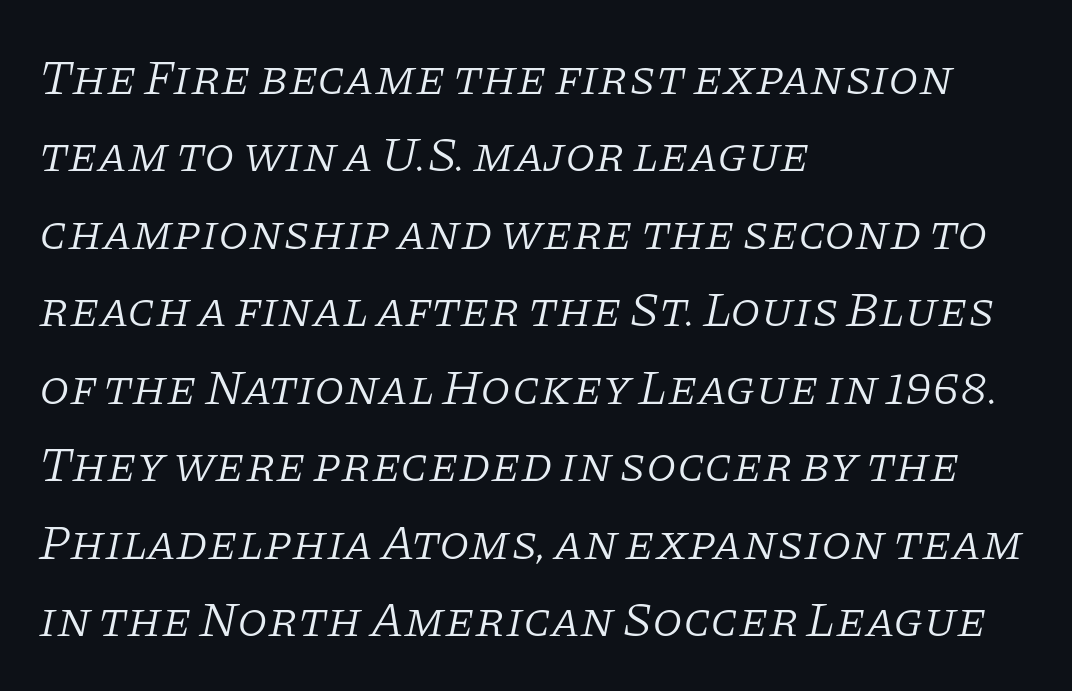
Quick note: interline space is typical. Short note: letters normally spaced. Stroke terminals: seriffed. Letters have the restrained weight of plain body copy at most. Would a proofreader flag this as italicized? Yes.
